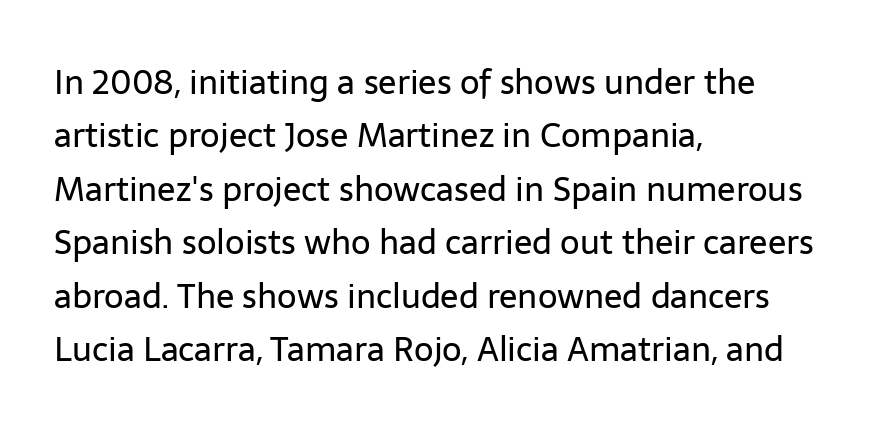
Q: Is the text bold? A: No.
Q: Is the text italic (slanted)? A: No, it is upright.
Q: Is the typeface a serif or a sans-serif typeface? A: Sans-serif.
Q: Is the text underlined? A: No.
Q: How is the paragraph aligned? A: Left-aligned.
Q: Is the spacing between letters normal or unusually wide? A: Normal.
Q: Is the spacing between lines tight, normal or loose? A: Normal.
Q: Width (condensed, normal, or wide)? A: Normal.
Q: Stroke contrast? A: Low.
Q: x-height? A: Medium.
Q: Monospaced? A: No.
